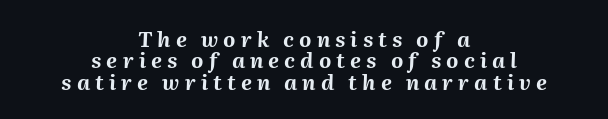
Tall strokes in this sample are angled rather than plumb. The rendering uses a small line-height, squeezing the rows. Tracking value appears strongly positive — letters spread wide. Chunky letters — that's bold for sure. Bare-footed words on every line.
